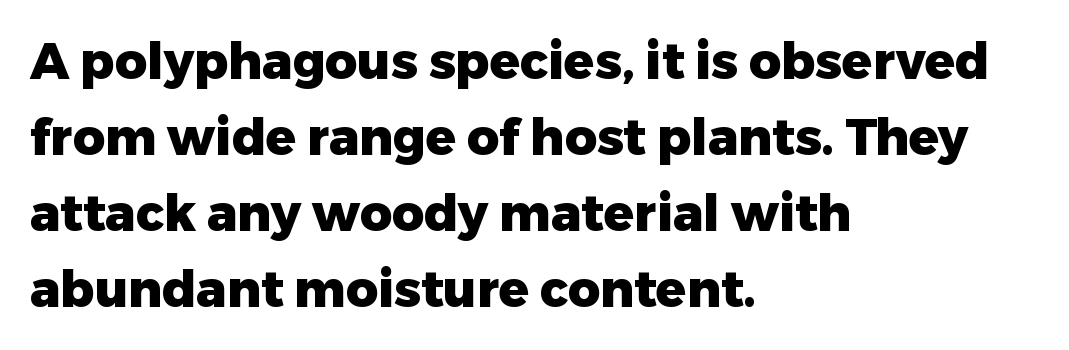
The image shows 50 px heavy sans-serif type, upright; set left-aligned, normal line spacing (1.52x), normal letter spacing, not underlined; low stroke contrast and a medium x-height.
